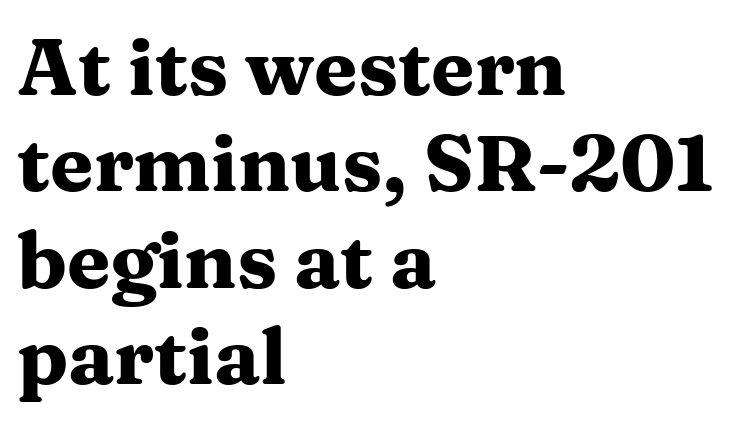
The rendering uses natural spacing where letterforms have individual widths. Reading down the block, your eye returns to a fixed left position each line. The passage shown is not underscored anywhere. The font's upright variant was chosen for this text. Look at the bottom of the vertical strokes: they flare into serifs here.
